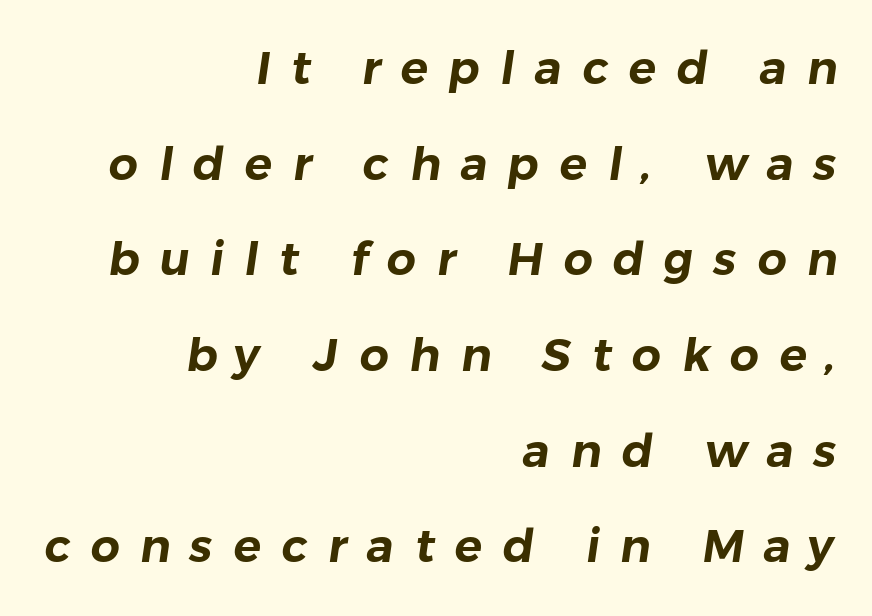
The image shows 46 px sans-serif type; set right-aligned, loose line spacing (2.08x), unusually wide letter spacing (+0.44 em), not underlined; low stroke contrast and a medium x-height.
